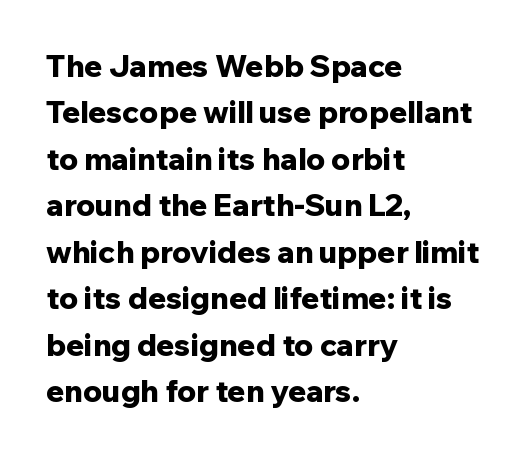
Underline: absent. Heavy, bold letterforms. The text was rendered using a sans face with plain stroke endings. The gaps between neighbouring characters are ordinary and unremarkable. The face used here is proportionally spaced, like ordinary book or web type. Ascenders rise straight up at ninety degrees.
